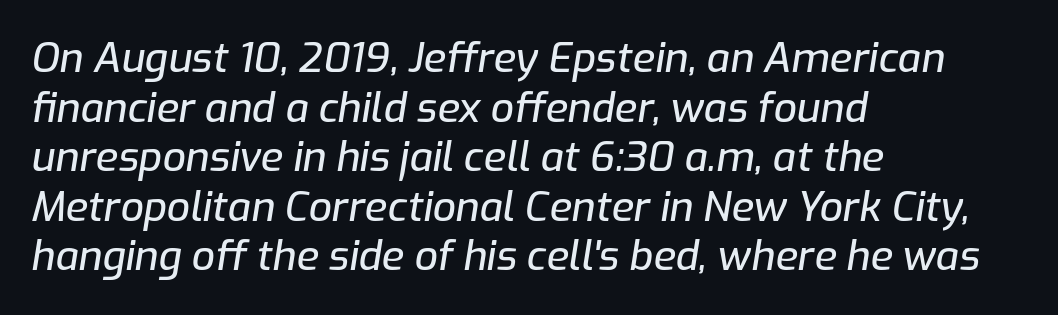
{"italic": "yes", "lean": "right", "slant_degrees": 9, "width": "normal", "stroke_contrast": "low", "x_height": "medium", "monospaced": "no", "underline": "no", "align": "left", "line_spacing_ratio": 1.21, "letter_spacing": "normal", "letter_spacing_em": 0.0, "glyph_px": 41}
